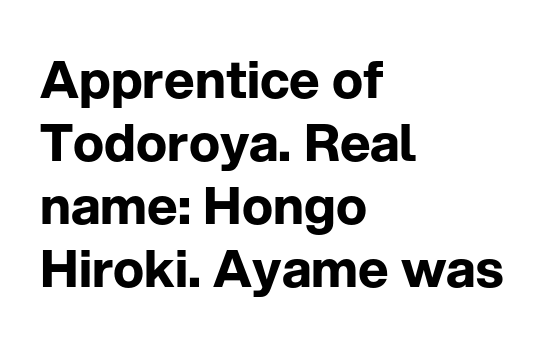
All the whitespace from short lines collects on the right. Heavy-handed strokes throughout: this text is bold. Does the lettering tilt? It doesn't — this is upright. The face used here is a sans, in the tradition of grotesques and geometrics. The face used here is proportionally spaced, like ordinary book or web type. Tracking here is standard; glyphs follow each other at the usual distance.
